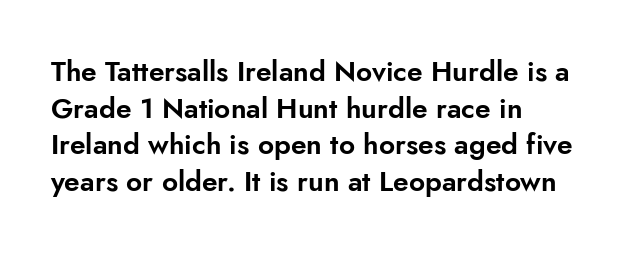
Q: Is the text italic (slanted)? A: No, it is upright.
Q: Is the typeface a serif or a sans-serif typeface? A: Sans-serif.
Q: Is the text underlined? A: No.
Q: How is the paragraph aligned? A: Left-aligned.
Q: Is the spacing between letters normal or unusually wide? A: Normal.
Q: Is the spacing between lines tight, normal or loose? A: Normal.
Q: Width (condensed, normal, or wide)? A: Normal.
Q: Stroke contrast? A: Low.
Q: x-height? A: Small.
Q: Monospaced? A: No.
